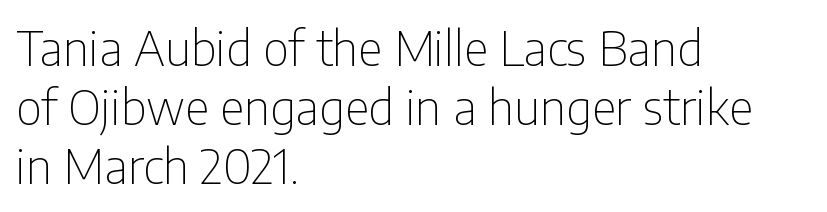
Varying glyph widths throughout — classic text-font behaviour. Every character sits straight up, as roman type does. A typesetter would call this zero additional tracking. Look at the bottom of the vertical strokes: they stop flat, with no serifs. Summary of weight: not heavy and not bold. The ragged edge is on the right, which tells us the setting is flush left.
